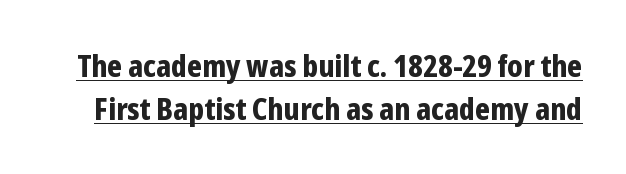
The image shows 30 px bold, condensed sans-serif type, upright; set normal line spacing (1.45x), normal letter spacing, underlined; low stroke contrast and a medium x-height.
